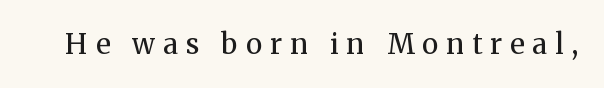
The image shows 28 px regular-weight serif type, upright; set unusually wide letter spacing (+0.29 em), not underlined; medium stroke contrast and a medium x-height.
